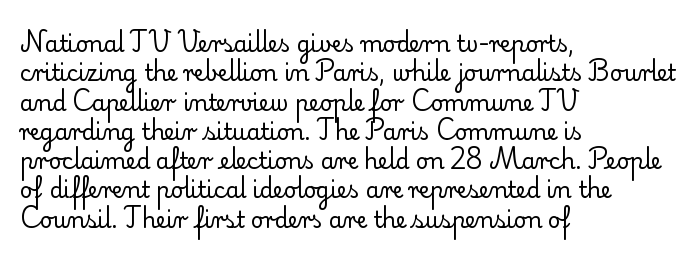
{"italic": "no", "bold": "no", "underline": "no", "align": "left", "line_spacing": "normal", "line_spacing_ratio": 1.33, "letter_spacing": "normal", "letter_spacing_em": 0.0, "glyph_px": 22}
